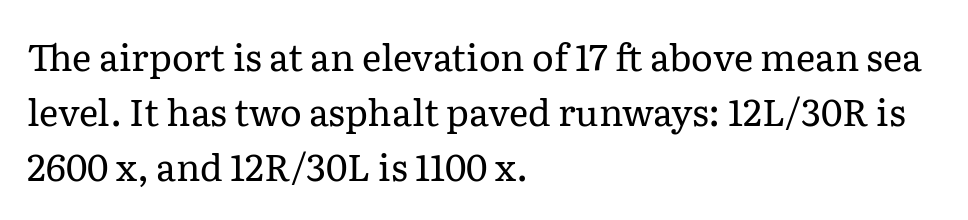
{"serif": "yes", "italic": "no", "bold": "no", "weight": "regular", "width": "normal", "stroke_contrast": "low", "x_height": "medium", "monospaced": "no", "underline": "no", "align": "left", "line_spacing": "normal", "line_spacing_ratio": 1.48, "letter_spacing": "normal", "letter_spacing_em": 0.0, "glyph_px": 37}
